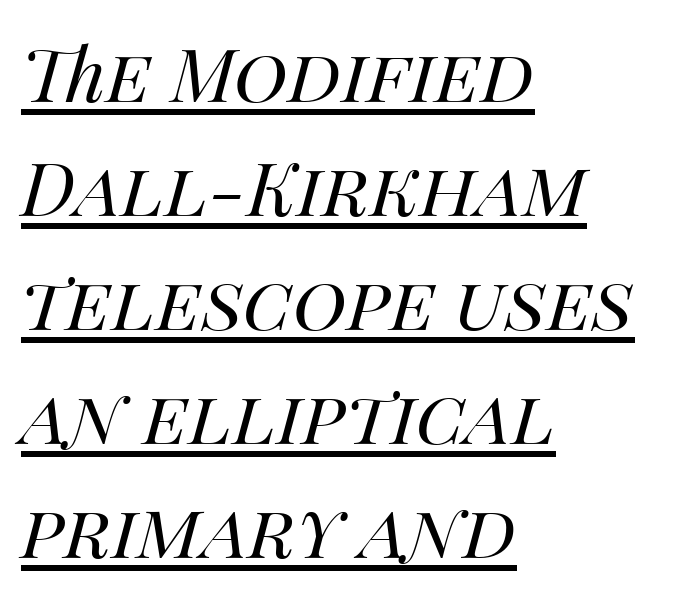
{"italic": "yes", "lean": "right", "slant_degrees": 14, "bold": "no", "weight": "regular", "width": "normal", "stroke_contrast": "medium", "x_height": "large", "monospaced": "no", "underline": "yes", "align": "left", "line_spacing": "normal", "line_spacing_ratio": 1.54, "letter_spacing": "normal", "letter_spacing_em": 0.0, "glyph_px": 74}
